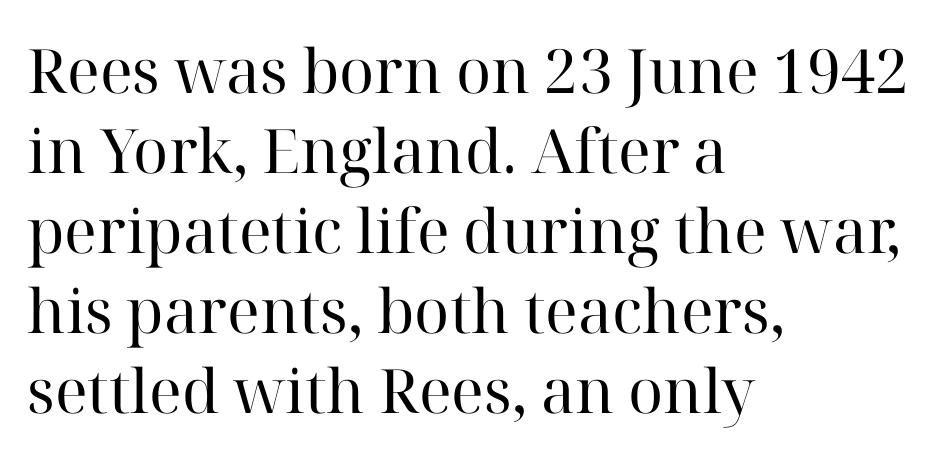
Tracking value appears to be zero — textbook default spacing. When letters stand straight like this, we call the style roman or upright. Weight: regular or lighter. A typesetter would label this face a serif.
